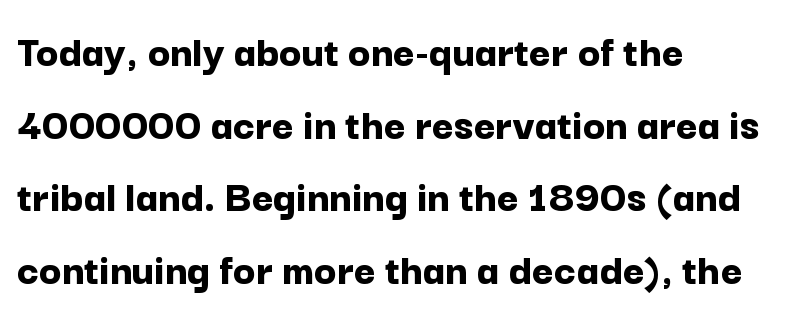
{"serif": "no", "italic": "no", "bold": "yes", "weight": "bold", "width": "normal", "stroke_contrast": "low", "x_height": "medium", "monospaced": "no", "underline": "no", "align": "left", "line_spacing": "normal", "line_spacing_ratio": 1.58, "letter_spacing": "normal", "letter_spacing_em": 0.0, "glyph_px": 46}
